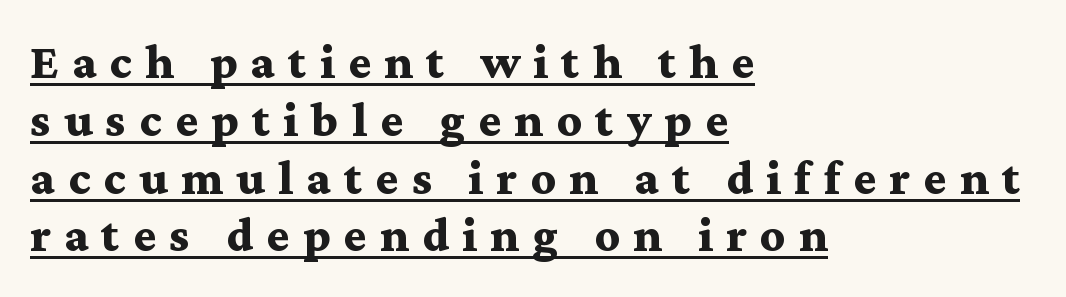
Q: Is the text bold? A: Yes.
Q: Is the text italic (slanted)? A: No, it is upright.
Q: Is the typeface a serif or a sans-serif typeface? A: Serif.
Q: Is the text underlined? A: Yes.
Q: How is the paragraph aligned? A: Left-aligned.
Q: Is the spacing between letters normal or unusually wide? A: Unusually wide.
Q: Width (condensed, normal, or wide)? A: Wide.
Q: Stroke contrast? A: Medium.
Q: x-height? A: Medium.
Q: Monospaced? A: No.
